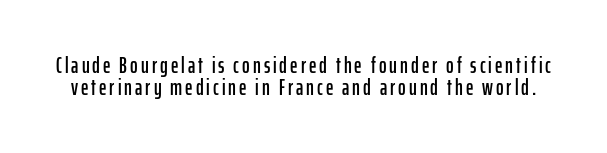
The image shows 23 px text type, upright; set tight line spacing (0.96x), not underlined.
